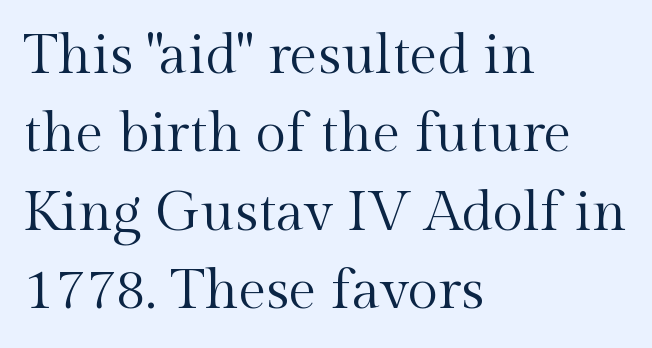
{"serif": "yes", "italic": "no", "bold": "no", "weight": "regular", "width": "normal", "x_height": "medium", "monospaced": "no", "underline": "no", "align": "left", "line_spacing": "normal", "line_spacing_ratio": 1.4, "letter_spacing": "normal", "letter_spacing_em": 0.0, "glyph_px": 56}
